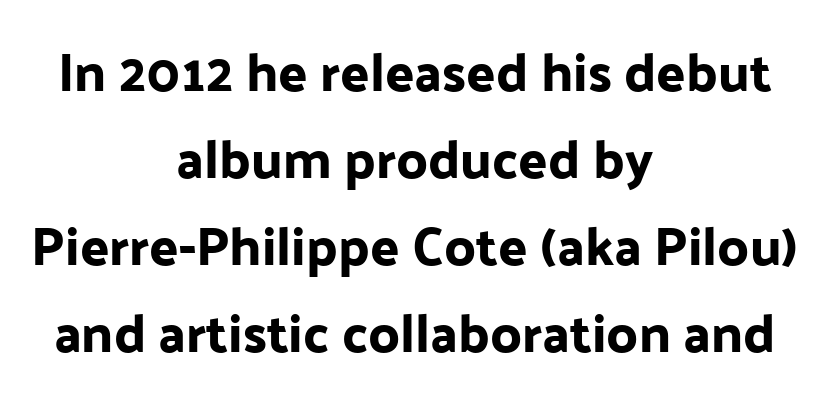
The image shows 54 px sans-serif type, upright; set centered, normal line spacing (1.61x), normal letter spacing, not underlined; low stroke contrast and a medium x-height.
